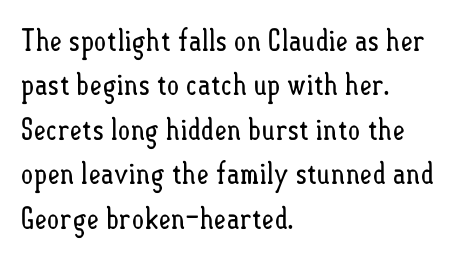
Q: Is the text bold? A: No.
Q: Is the text italic (slanted)? A: No, it is upright.
Q: Is the text underlined? A: No.
Q: How is the paragraph aligned? A: Left-aligned.
Q: Is the spacing between letters normal or unusually wide? A: Normal.
Q: Is the spacing between lines tight, normal or loose? A: Normal.
Q: Width (condensed, normal, or wide)? A: Condensed.
Q: Stroke contrast? A: Low.
Q: x-height? A: Small.
Q: Monospaced? A: No.
